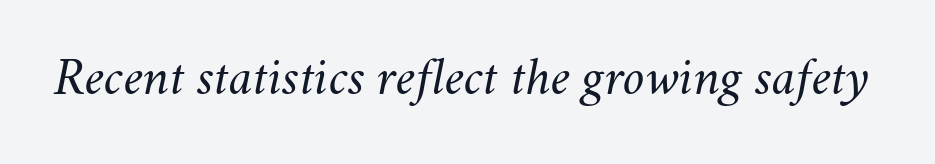
The face looks like a standard text weight, possibly lighter. The space directly below the letters is spotless. What stands out about the letter spacing? Nothing — it is the standard amount. In terms of posture, this sample is oblique. Each letter keeps its own natural width here, so spacing adapts to shape.
